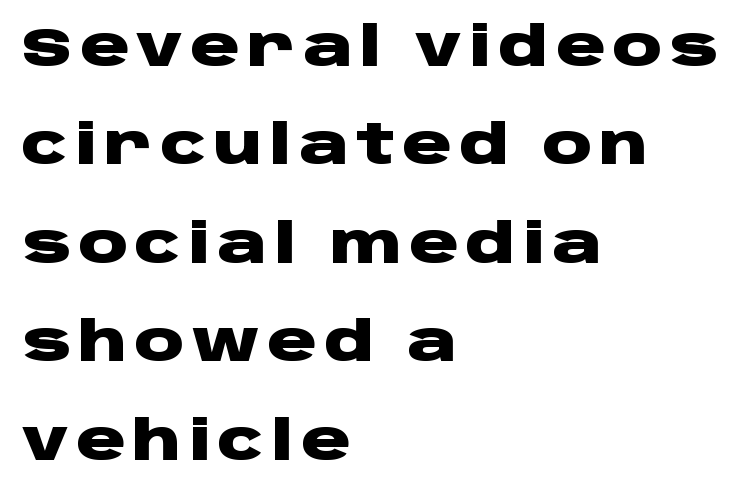
The image shows 55 px heavy, wide sans-serif type, upright; set left-aligned, line spacing 1.79x, not underlined; low stroke contrast and a large x-height.
